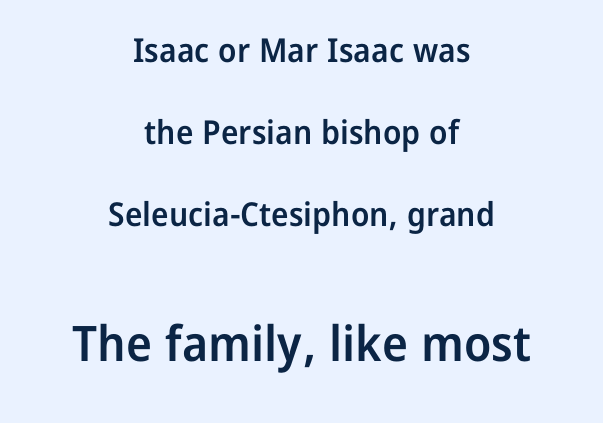
{"serif": "no", "italic": "no", "bold": "semi", "weight": "semibold", "width": "normal", "stroke_contrast": "low", "x_height": "medium", "monospaced": "no", "underline": "no", "align": "center", "line_spacing": "loose", "line_spacing_ratio": 2.49, "letter_spacing": "normal", "letter_spacing_em": 0.0, "larger_block": "second", "size_ratio": 1.48, "glyph_px": 49}
